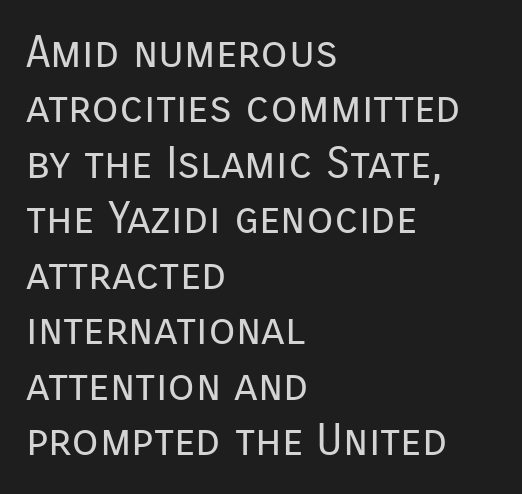
Q: Is the text bold? A: No.
Q: Is the text italic (slanted)? A: No, it is upright.
Q: Is the typeface a serif or a sans-serif typeface? A: Sans-serif.
Q: Is the text underlined? A: No.
Q: How is the paragraph aligned? A: Left-aligned.
Q: Is the spacing between letters normal or unusually wide? A: Normal.
Q: Is the spacing between lines tight, normal or loose? A: Normal.
Q: Width (condensed, normal, or wide)? A: Normal.
Q: Stroke contrast? A: Low.
Q: x-height? A: Medium.
Q: Monospaced? A: No.
